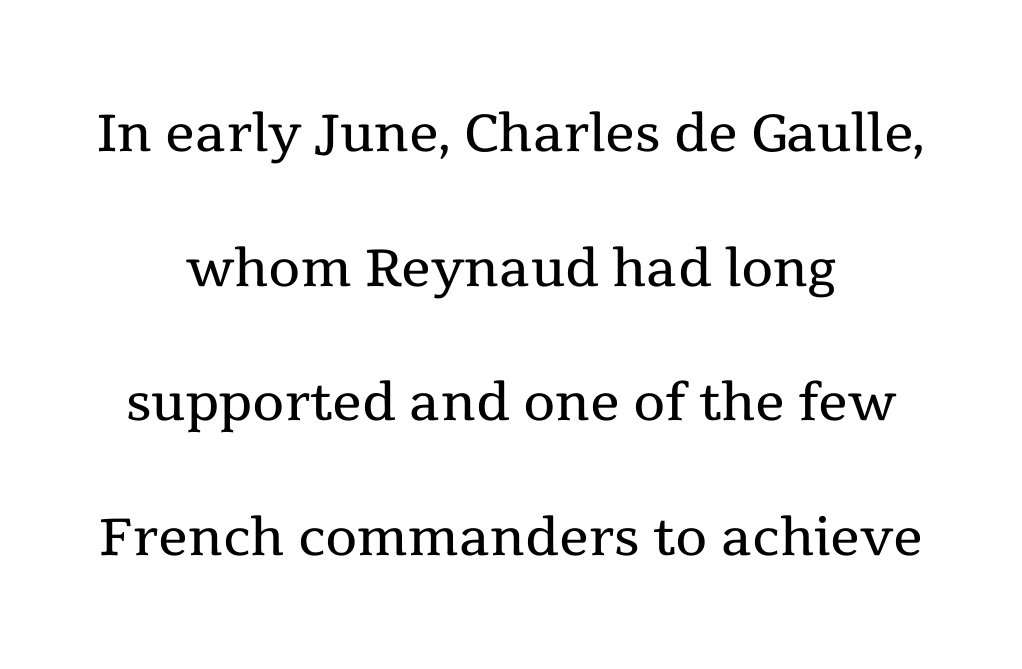
Varying glyph widths throughout — classic text-font behaviour. Caption: face not bold, strokes unweighted. The typeface chosen for these lines features serifs. The font's upright variant was chosen for this text. Centered paragraph, ragged on both sides. Letters rest on an invisible, unmarked baseline.
